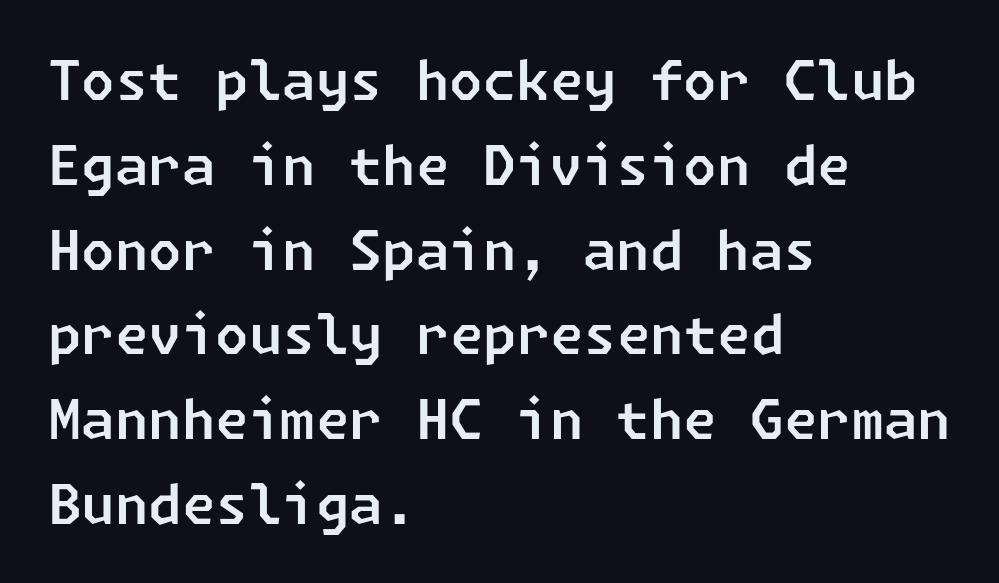
The image shows 54 px sans-serif type; set left-aligned, normal line spacing (1.57x), normal letter spacing, not underlined; low stroke contrast and a medium x-height.
